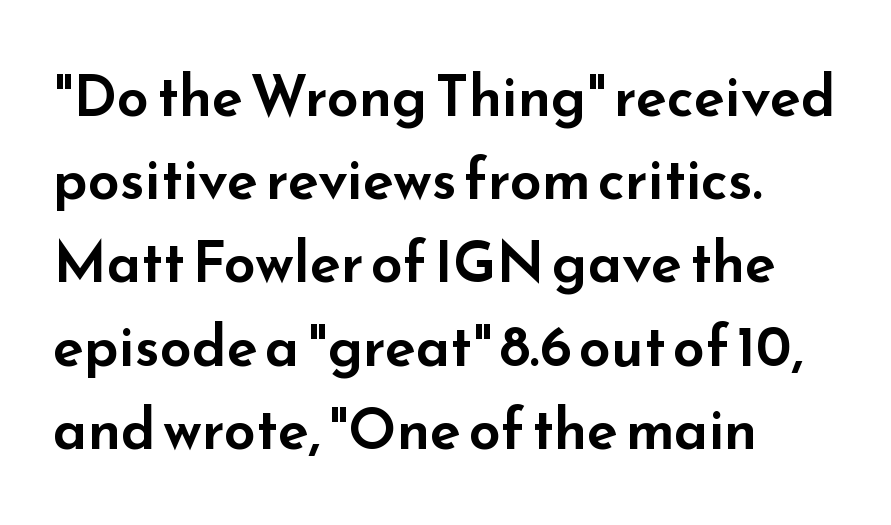
The image shows 57 px wide sans-serif type, upright; set left-aligned, normal line spacing (1.46x), normal letter spacing, not underlined; low stroke contrast and a small x-height.
